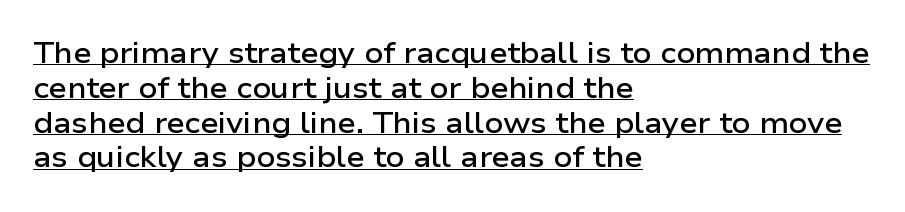
{"serif": "no", "italic": "no", "bold": "semi", "weight": "semibold", "width": "wide", "stroke_contrast": "low", "x_height": "medium", "monospaced": "no", "underline": "yes", "align": "left", "line_spacing_ratio": 1.2, "letter_spacing": "normal", "letter_spacing_em": 0.0, "glyph_px": 29}
